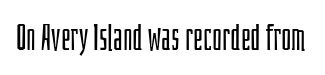
{"serif": "no", "italic": "no", "bold": "no", "weight": "light", "width": "condensed", "stroke_contrast": "low", "x_height": "large", "monospaced": "no", "underline": "no", "letter_spacing": "normal", "letter_spacing_em": 0.0, "glyph_px": 35}
